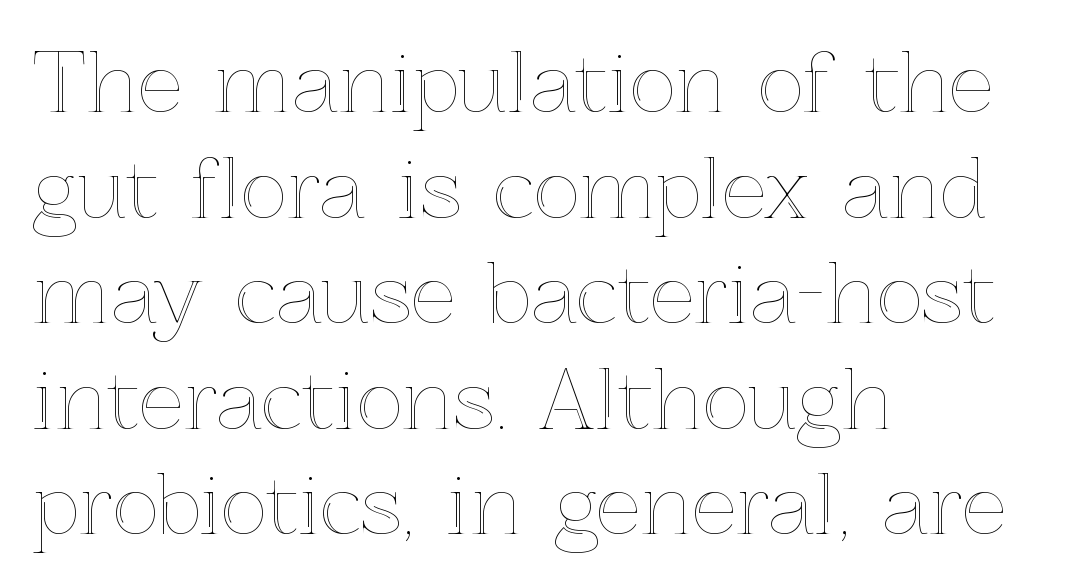
{"italic": "no", "width": "normal", "x_height": "medium", "monospaced": "no", "underline": "no", "align": "left", "line_spacing": "normal", "line_spacing_ratio": 1.32, "letter_spacing": "normal", "letter_spacing_em": 0.0, "glyph_px": 80}
